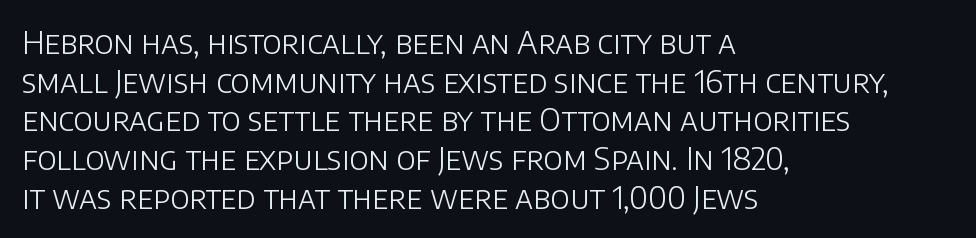
The image shows 31 px light sans-serif type, upright; set left-aligned, normal line spacing (1.25x), normal letter spacing, not underlined; low stroke contrast and a large x-height.
